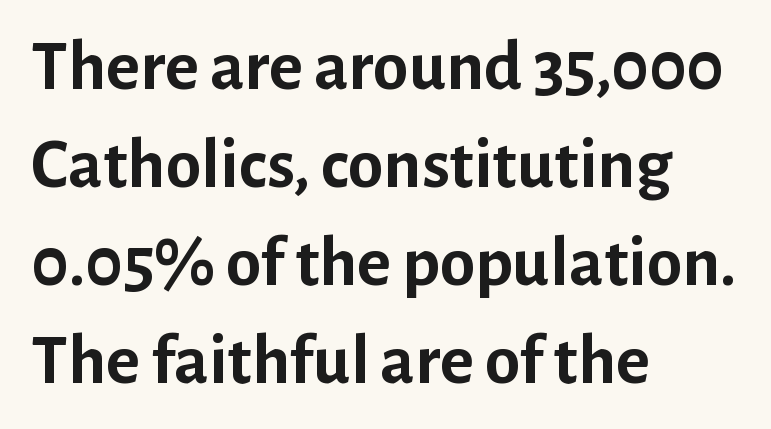
Every row of glyphs begins at an identical x-position on the left. Typographic density is high because the face is bold. How would I describe the line gaps? Plain and ordinary. The passage shown has conventional tracking throughout. The letters advance in unequal steps, a hallmark of proportional type. Posture: straight, roman, zero tilt.
